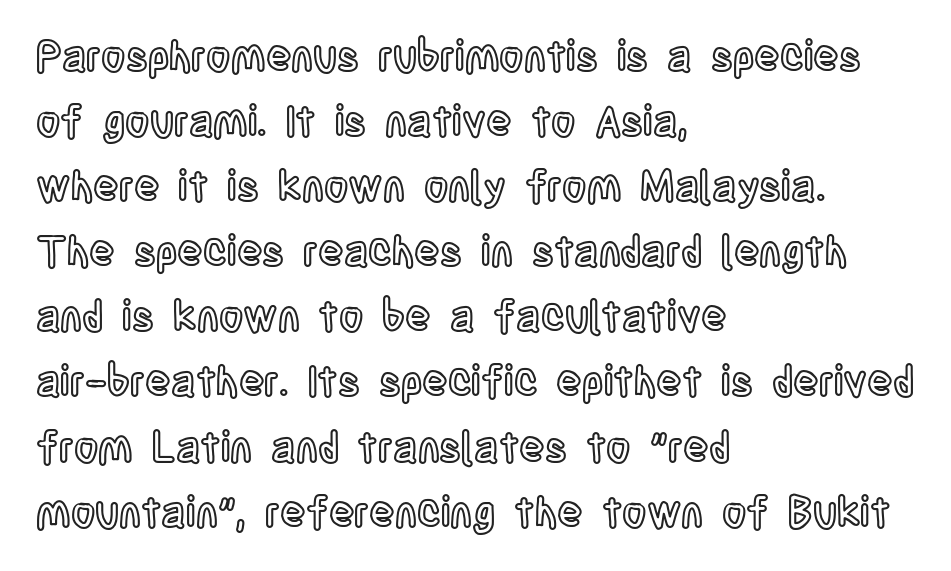
The image shows 42 px condensed type, upright; set left-aligned, normal line spacing (1.55x), normal letter spacing, not underlined; a large x-height.
